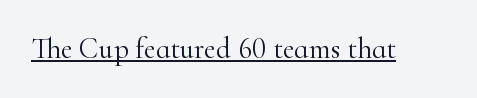
The rendering uses natural spacing where letterforms have individual widths. The typography opts for an upright posture over an oblique one. Characters follow at the spacing the type designer built in. Like a heading marked for emphasis, these lines bear an underscore. Heaviness? Minimal to ordinary, like unemphasized prose.
